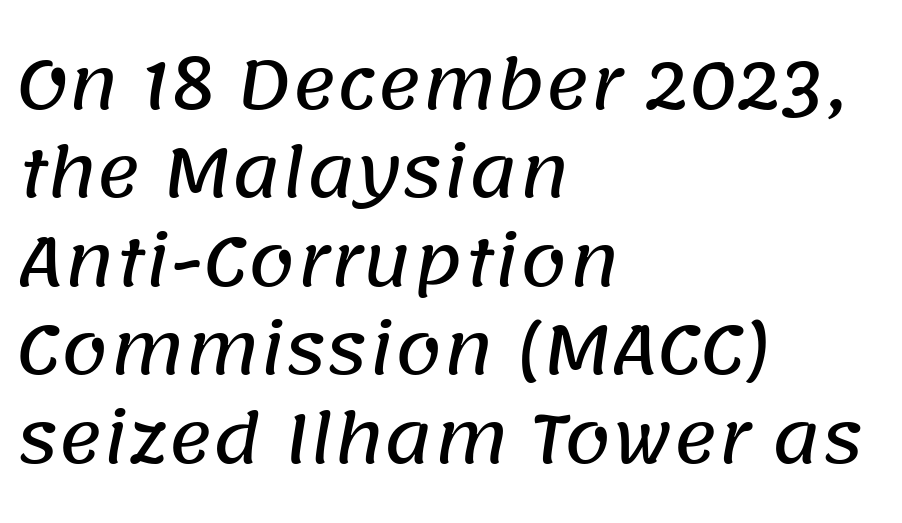
The designer went with a sans here, leaving each stem footless. Between one letter and the next there's only the usual sliver of space. Each letter keeps its own natural width here, so spacing adapts to shape. Short and long lines alike share a common starting point at left.
